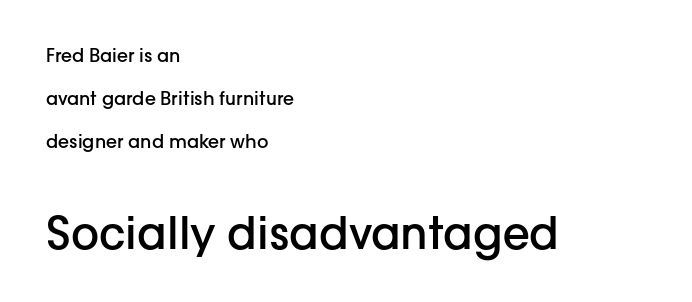
{"serif": "no", "italic": "no", "bold": "semi", "weight": "semibold", "width": "normal", "stroke_contrast": "low", "x_height": "medium", "monospaced": "no", "underline": "no", "align": "left", "line_spacing": "loose", "line_spacing_ratio": 2.39, "letter_spacing": "normal", "letter_spacing_em": 0.0, "larger_block": "second", "size_ratio": 2.44, "glyph_px": 44}
